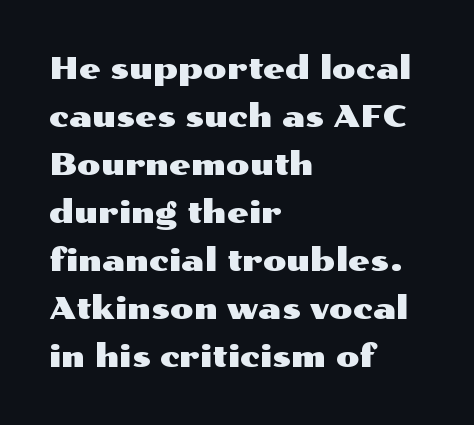
The font's upright variant was chosen for this text. The rendering uses a moderate line-height, typical for paragraphs. Each row of text sits above clean, open space. The tracking reads as untouched default to a designer's eye.
